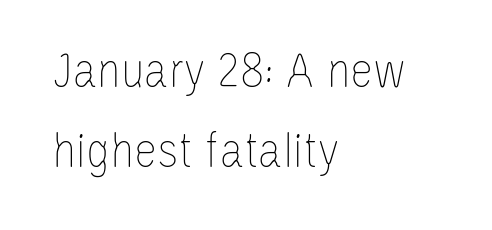
{"italic": "no", "bold": "no", "weight": "thin", "width": "condensed", "stroke_contrast": "low", "x_height": "large", "monospaced": "no", "underline": "no", "align": "left", "line_spacing": "normal", "line_spacing_ratio": 1.54, "letter_spacing": "normal", "letter_spacing_em": 0.0, "glyph_px": 52}
